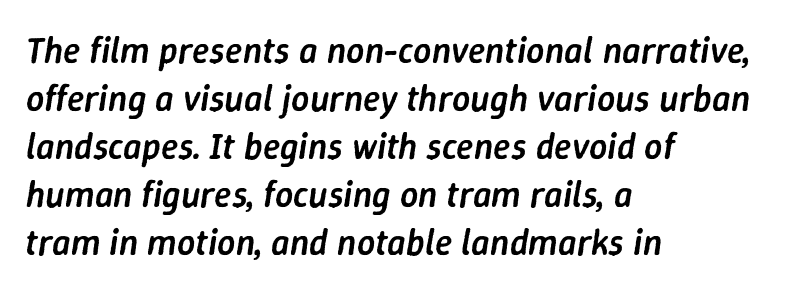
Inter-character spacing is left at the font's built-in metrics. Strokes here are thickened, but only to semibold level. Each line starts at the same left margin while the right side varies. Is this a fixed-width face? No — the glyphs have proportional, varying widths. Rows of type keep a routine distance in the vertical direction.
